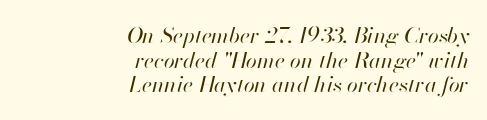
The image shows 22 px text type, italic (leaning right); set right-aligned, tight line spacing (1.12x), normal letter spacing, not underlined.
